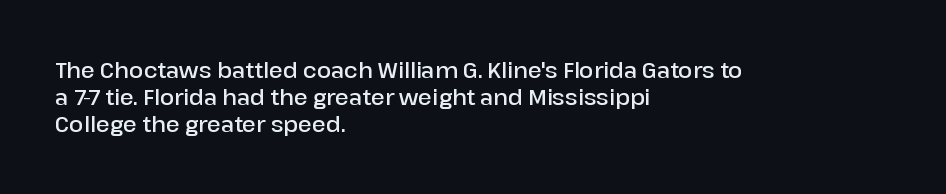
The image shows 21 px text type, upright; set left-aligned, normal line spacing (1.29x), normal letter spacing, not underlined.
